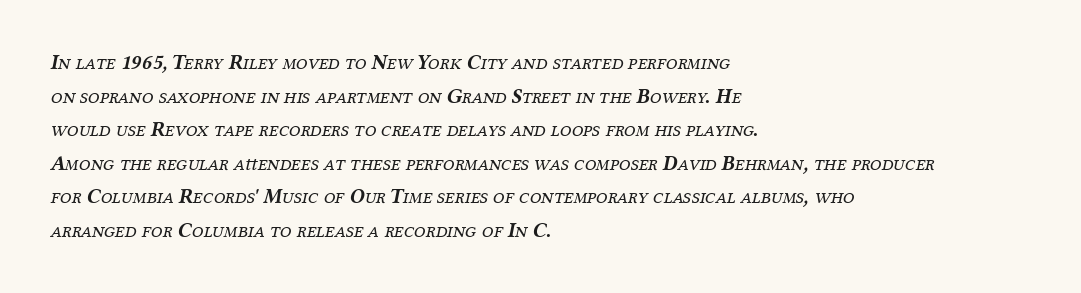
Q: Is the text bold? A: No.
Q: Is the text italic (slanted)? A: Yes, it leans right by about 12 degrees.
Q: Is the text underlined? A: No.
Q: How is the paragraph aligned? A: Left-aligned.
Q: Is the spacing between letters normal or unusually wide? A: Normal.
Q: Is the spacing between lines tight, normal or loose? A: Normal.
